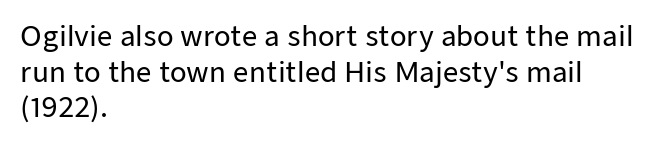
Q: Is the text italic (slanted)? A: No, it is upright.
Q: Is the text underlined? A: No.
Q: How is the paragraph aligned? A: Left-aligned.
Q: Is the spacing between letters normal or unusually wide? A: Normal.
Q: Is the spacing between lines tight, normal or loose? A: Normal.
